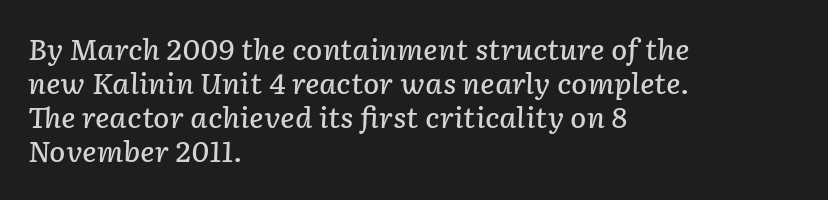
{"italic": "yes", "lean": "right", "slant_degrees": 2, "bold": "semi", "underline": "no", "align": "left", "line_spacing": "normal", "line_spacing_ratio": 1.26, "letter_spacing": "normal", "letter_spacing_em": 0.0, "glyph_px": 27}
